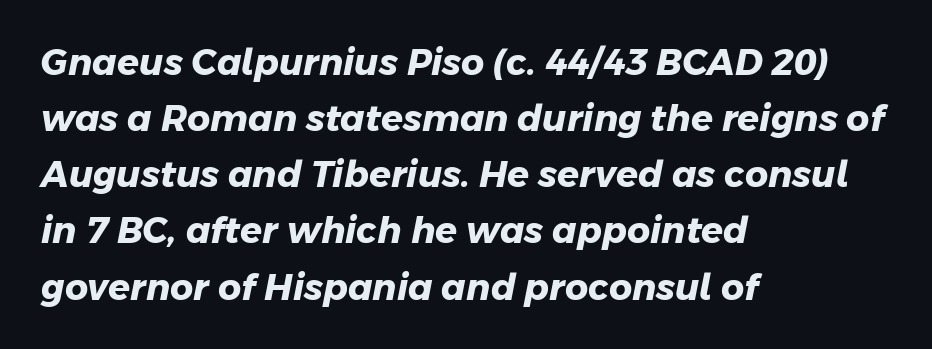
The type is set solid horizontally, with unmodified tracking. Proportional: the letters do not fall into vertical columns. The string is rendered with underlining switched off. The designer went with a sans here, leaving each stem footless. The rendering anchors every line to the left-hand side. Quick note: interline space is typical.
